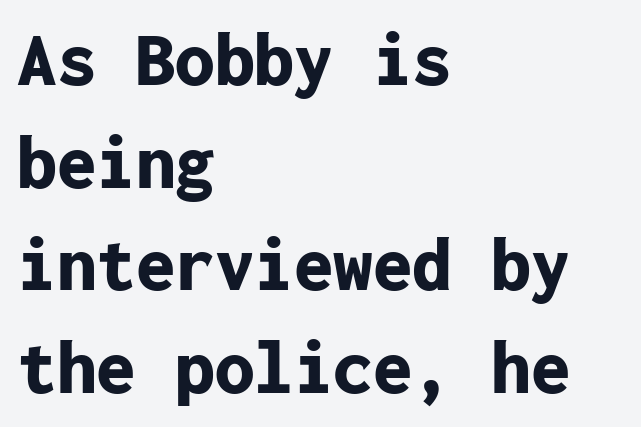
Baseline-to-baseline distance is the conventional proportion of letter height. Is this a fixed-width face? Yes — each glyph sits in an identical cell. In terms of letterform style, serifs are entirely absent. Bold? Absolutely — the strokes are thick and heavy. Upright lettering throughout. The lines in this sample share a left origin and differ only in where they stop.
